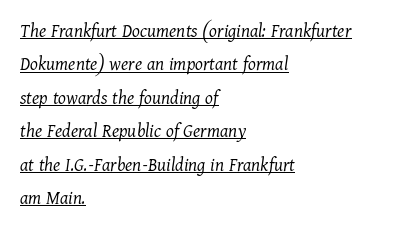
Q: Is the text bold? A: No.
Q: Is the text italic (slanted)? A: Yes, it leans right by about 11 degrees.
Q: Is the text underlined? A: Yes.
Q: How is the paragraph aligned? A: Left-aligned.
Q: Is the spacing between letters normal or unusually wide? A: Normal.
Q: Is the spacing between lines tight, normal or loose? A: Normal.
